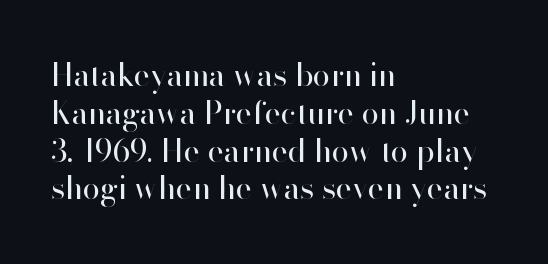
Line starts are locked; line ends wander. In terms of letterspacing, this is plain default setting. Is this a fixed-width face? No — the glyphs have proportional, varying widths. These lines were composed using upright roman letters. The string is rendered with underlining switched off.
